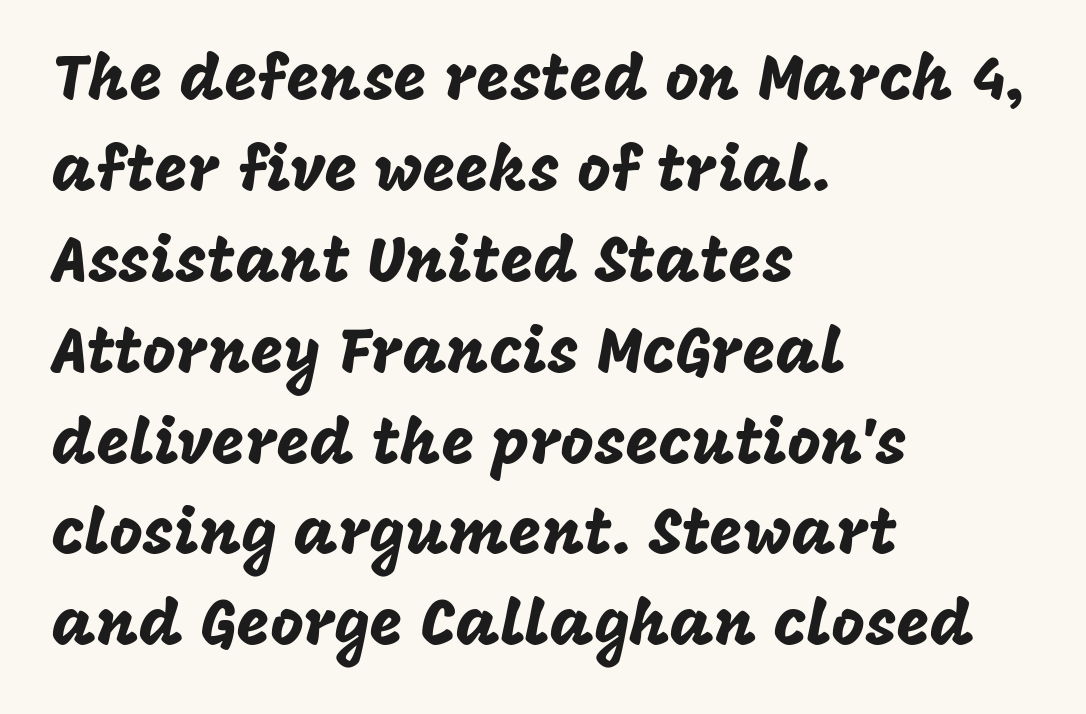
{"serif": "no", "width": "normal", "stroke_contrast": "low", "x_height": "large", "monospaced": "no", "underline": "no", "align": "left", "line_spacing": "normal", "line_spacing_ratio": 1.42, "letter_spacing": "normal", "letter_spacing_em": 0.0, "glyph_px": 64}
